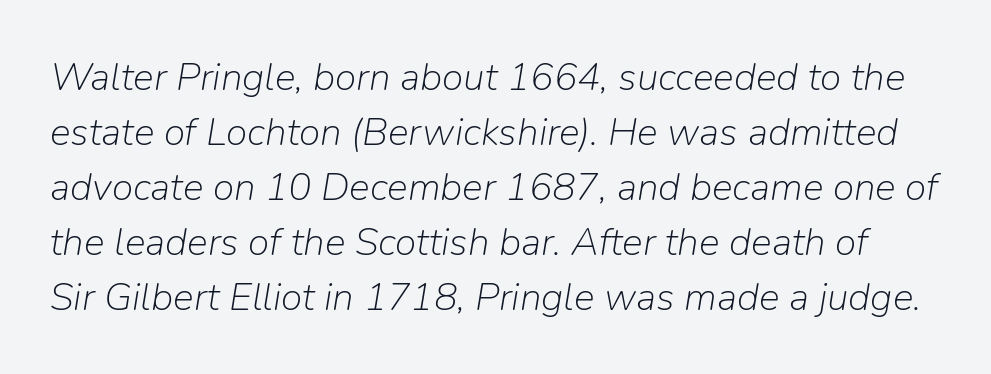
The image shows 39 px light type, italic (leaning right); set normal line spacing (1.41x), normal letter spacing, not underlined; low stroke contrast and a medium x-height.
